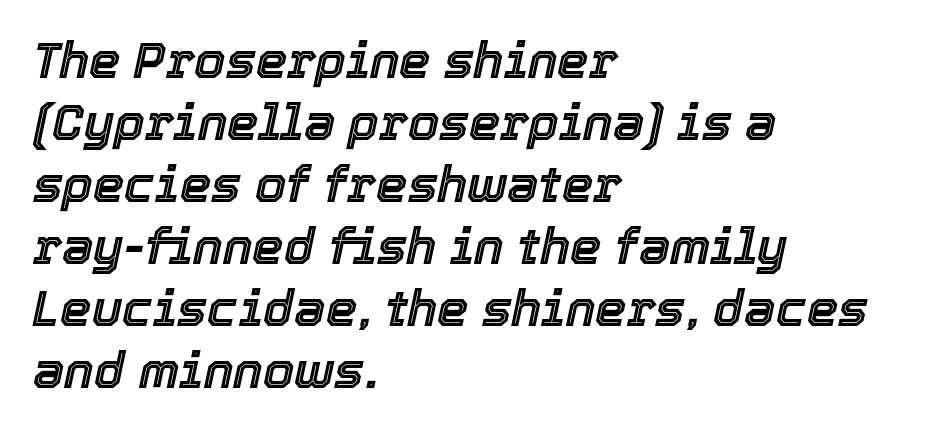
{"italic": "yes", "lean": "right", "slant_degrees": 12, "width": "normal", "x_height": "medium", "monospaced": "no", "underline": "no", "align": "left", "line_spacing_ratio": 1.24, "letter_spacing": "normal", "letter_spacing_em": 0.0, "glyph_px": 50}
